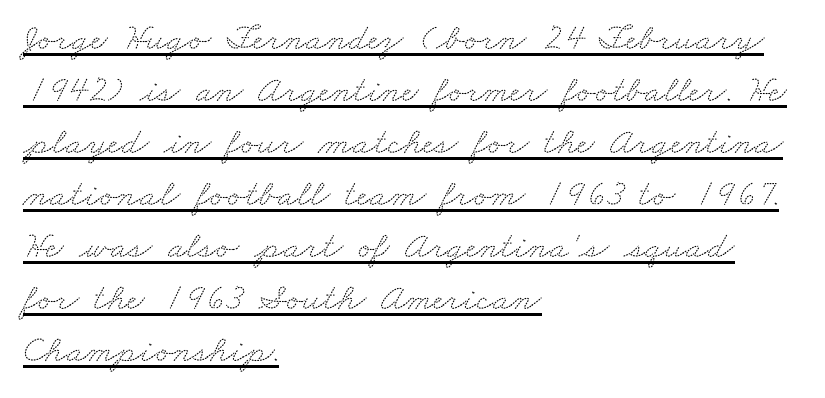
{"serif": "yes", "width": "wide", "stroke_contrast": "medium", "x_height": "small", "monospaced": "no", "underline": "yes", "align": "left", "line_spacing": "normal", "line_spacing_ratio": 1.37, "letter_spacing": "normal", "letter_spacing_em": 0.0, "glyph_px": 38}
